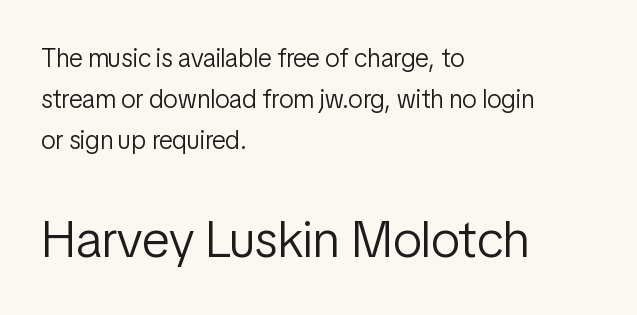
Q: Is the text bold? A: No.
Q: Is the text italic (slanted)? A: No, it is upright.
Q: Is the typeface a serif or a sans-serif typeface? A: Sans-serif.
Q: Is the text underlined? A: No.
Q: How is the paragraph aligned? A: Left-aligned.
Q: Is the spacing between letters normal or unusually wide? A: Normal.
Q: Is the spacing between lines tight, normal or loose? A: Normal.
Q: Which block of text is set in a larger size, the first (top) or the second (bottom)? A: The second (bottom) one.
Q: Width (condensed, normal, or wide)? A: Condensed.
Q: Stroke contrast? A: Low.
Q: x-height? A: Medium.
Q: Monospaced? A: No.
